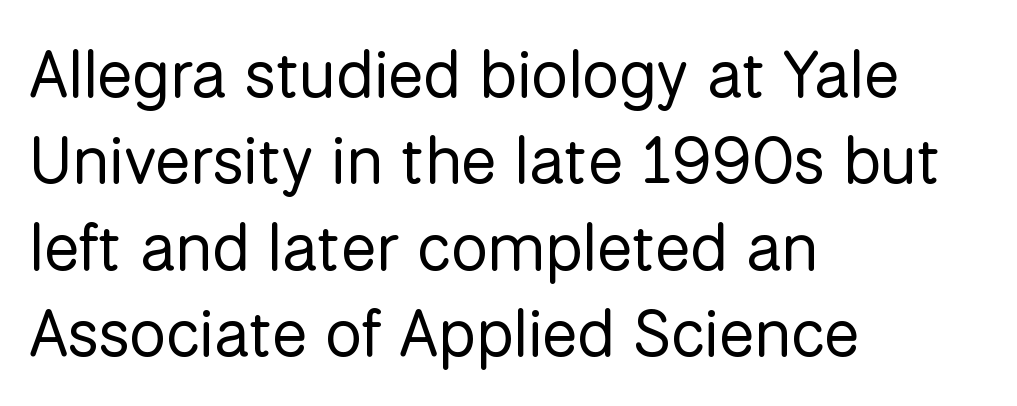
{"serif": "no", "italic": "no", "bold": "no", "weight": "regular", "width": "normal", "stroke_contrast": "low", "x_height": "medium", "monospaced": "no", "underline": "no", "align": "left", "line_spacing": "normal", "line_spacing_ratio": 1.31, "letter_spacing": "normal", "letter_spacing_em": 0.0, "glyph_px": 66}
